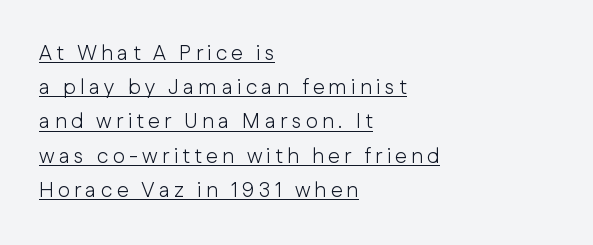
{"italic": "no", "bold": "no", "underline": "yes", "align": "left", "line_spacing": "normal", "line_spacing_ratio": 1.63, "letter_spacing": "wide", "letter_spacing_em": 0.2, "glyph_px": 21}
